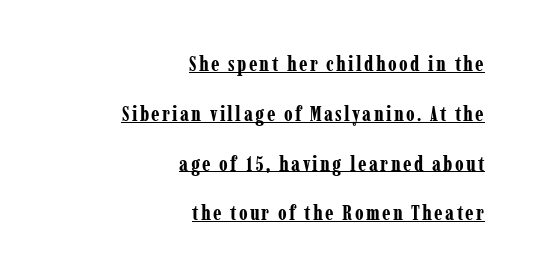
The image shows 21 px bold type, upright; set right-aligned, loose line spacing (2.37x), underlined.
